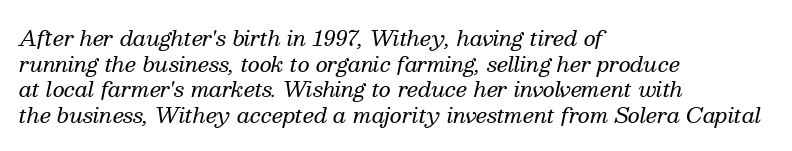
Q: Is the text bold? A: No.
Q: Is the text italic (slanted)? A: Yes, it leans right by about 13 degrees.
Q: Is the text underlined? A: No.
Q: How is the paragraph aligned? A: Left-aligned.
Q: Is the spacing between letters normal or unusually wide? A: Normal.
